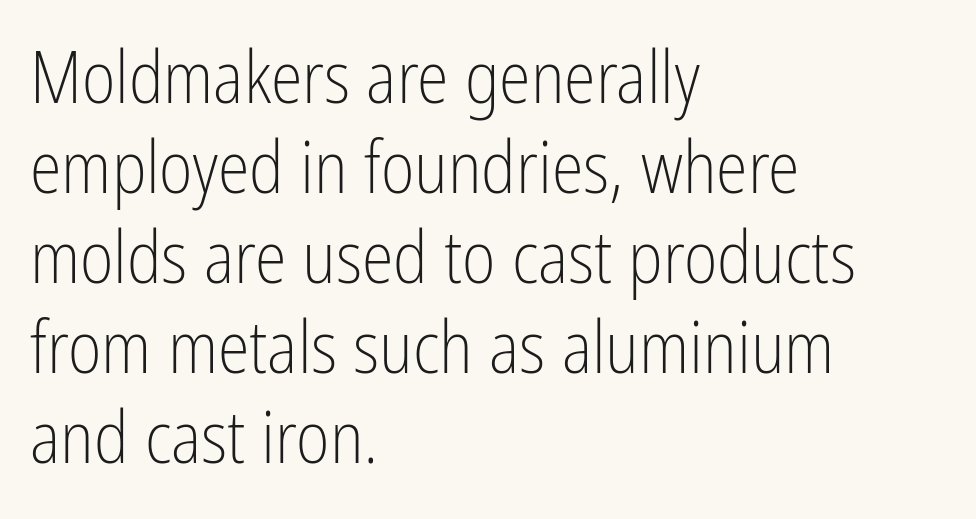
Check under the words: just untouched page. Every stem runs plumb, perpendicular to the baseline. Think of a printed novel: that variable character pitch is what you see here. These lines are composed in type without serifs. This sample keeps an unexceptional amount of space between lines. Caption: face not bold, strokes unweighted.
